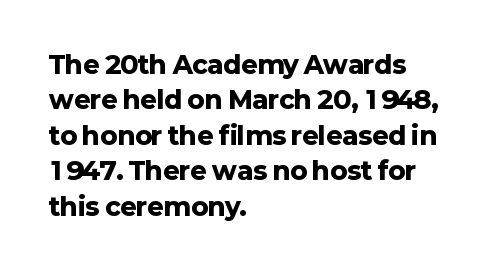
The image shows 25 px bold type, upright; set left-aligned, normal line spacing (1.42x), normal letter spacing, not underlined.
